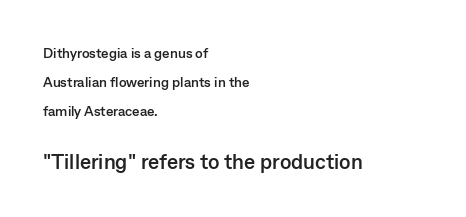
The image shows 21 px bold type, upright; set left-aligned, loose line spacing (2.07x), normal letter spacing, not underlined; the second (bottom) block is 1.5x larger.
